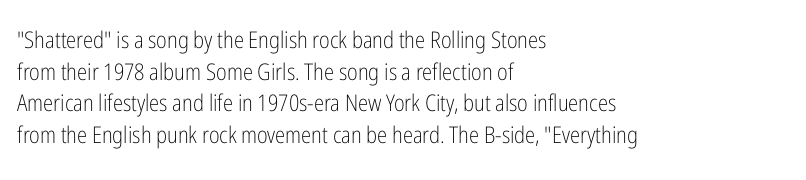
The strokes are not fattened; the text isn't bold. Beneath every word, the page is bare. Every row of glyphs begins at an identical x-position on the left. In terms of posture, this sample is upright.
